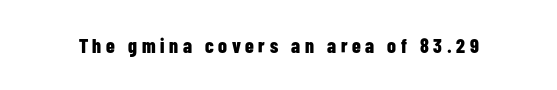
The image shows 20 px bold type, upright; set unusually wide letter spacing (+0.23 em), not underlined.
